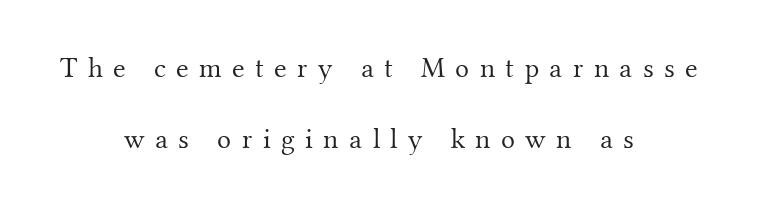
Q: Is the text bold? A: No.
Q: Is the text italic (slanted)? A: No, it is upright.
Q: Is the typeface a serif or a sans-serif typeface? A: Serif.
Q: Is the text underlined? A: No.
Q: How is the paragraph aligned? A: Centered.
Q: Is the spacing between letters normal or unusually wide? A: Unusually wide.
Q: Is the spacing between lines tight, normal or loose? A: Loose.
Q: Width (condensed, normal, or wide)? A: Normal.
Q: Stroke contrast? A: Medium.
Q: x-height? A: Small.
Q: Monospaced? A: No.
